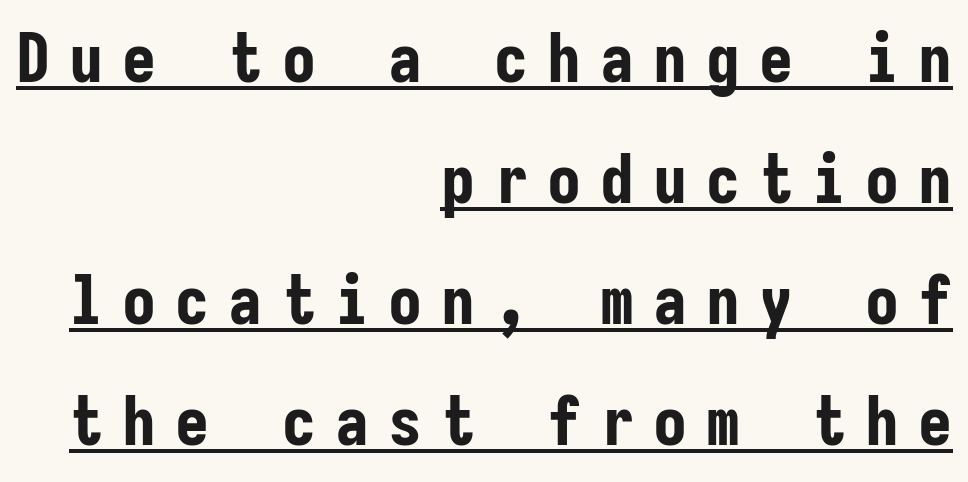
The image shows 68 px bold, condensed sans-serif type, upright, monospaced; set right-aligned, line spacing 1.78x, unusually wide letter spacing (+0.28 em), underlined; low stroke contrast and a medium x-height.
